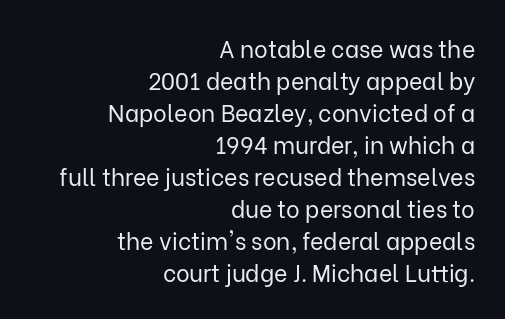
Q: Is the text bold? A: No.
Q: Is the text italic (slanted)? A: No, it is upright.
Q: Is the text underlined? A: No.
Q: How is the paragraph aligned? A: Right-aligned.
Q: Is the spacing between letters normal or unusually wide? A: Normal.
Q: Is the spacing between lines tight, normal or loose? A: Normal.
